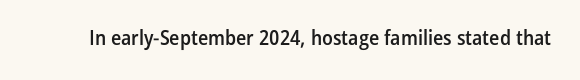
Q: Is the text bold? A: Semi-bold.
Q: Is the text italic (slanted)? A: No, it is upright.
Q: Is the text underlined? A: No.
Q: Is the spacing between letters normal or unusually wide? A: Normal.
